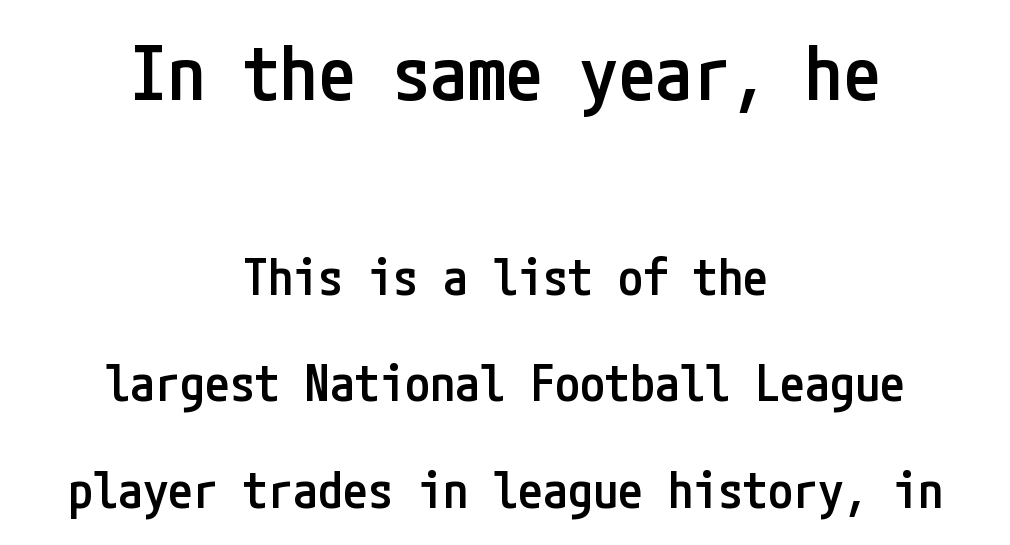
The type is set solid horizontally, with unmodified tracking. Beneath every word, the page is bare. A semibold gives these letters moderate extra thickness, short of bold. In terms of posture, this sample is upright. Visually the block forms a symmetrical silhouette, jagged on both flanks. Check where the strokes stop: nothing finishes them off — pure sans.
